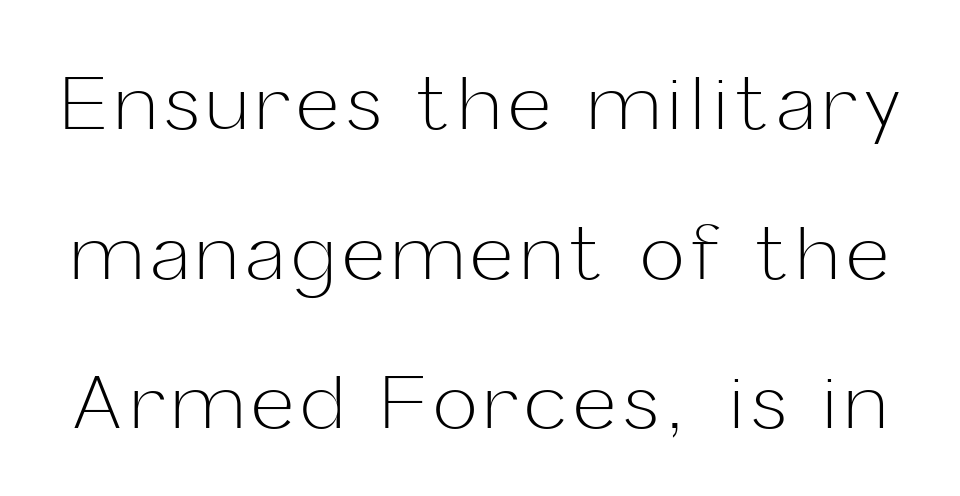
{"serif": "no", "italic": "no", "bold": "no", "weight": "light", "width": "normal", "stroke_contrast": "low", "x_height": "medium", "monospaced": "no", "underline": "no", "line_spacing": "loose", "line_spacing_ratio": 2.05, "glyph_px": 73}
